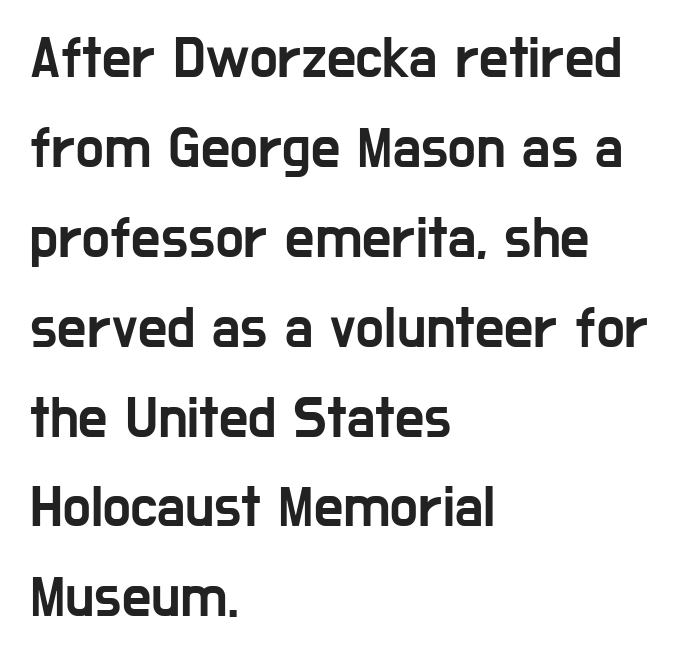
{"serif": "no", "italic": "no", "width": "condensed", "stroke_contrast": "low", "x_height": "medium", "monospaced": "no", "underline": "no", "align": "left", "line_spacing": "normal", "line_spacing_ratio": 1.55, "letter_spacing": "normal", "letter_spacing_em": 0.0, "glyph_px": 58}
